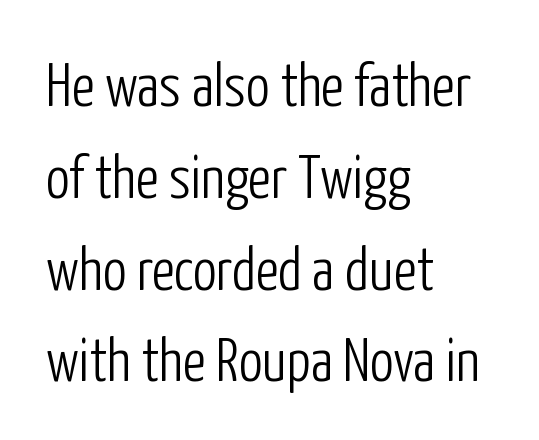
The image shows 60 px light, condensed sans-serif type, upright; set left-aligned, normal line spacing (1.53x), normal letter spacing, not underlined; low stroke contrast and a medium x-height.
